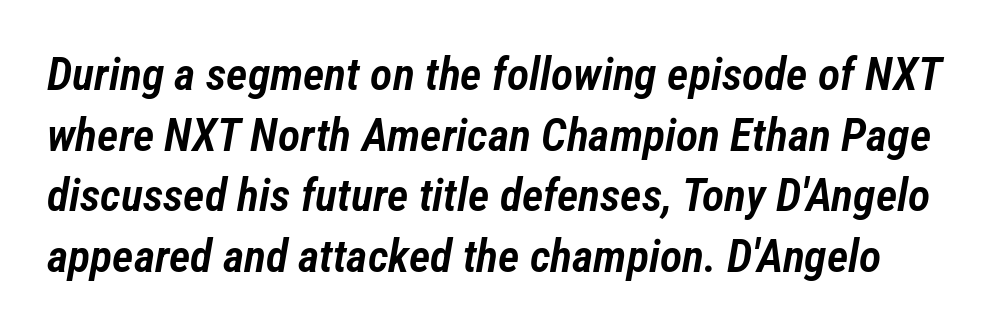
The face used here is a semibold: visibly heavier than regular, lighter than bold. Italic? Definitely — the glyphs are oblique. No word sits above an underline. Characters follow at the spacing the type designer built in. This sample keeps an unexceptional amount of space between lines. A typesetter would call this proportional, since set widths differ per character.
